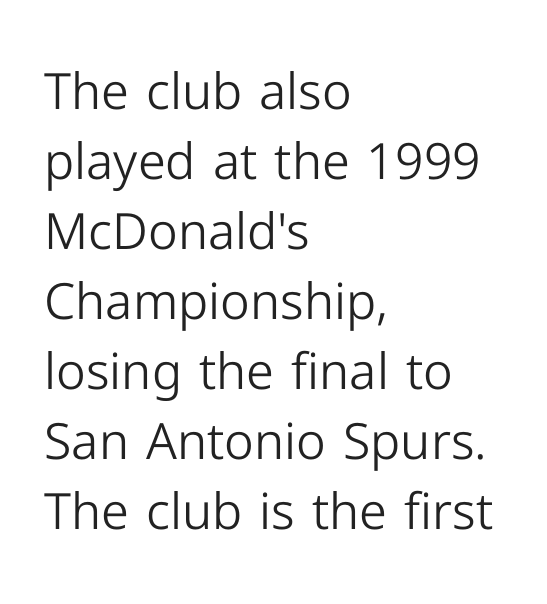
{"serif": "no", "italic": "no", "bold": "no", "weight": "light", "width": "normal", "stroke_contrast": "low", "x_height": "medium", "monospaced": "no", "underline": "no", "align": "left", "line_spacing": "normal", "line_spacing_ratio": 1.4, "letter_spacing": "normal", "letter_spacing_em": 0.0, "glyph_px": 50}
